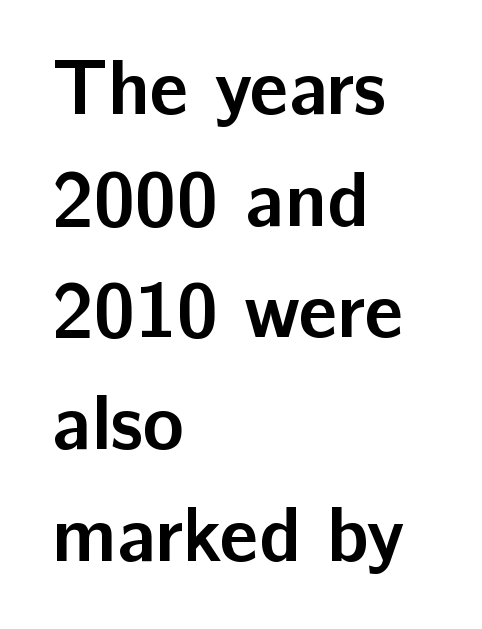
{"serif": "no", "italic": "no", "bold": "yes", "weight": "semibold", "width": "normal", "stroke_contrast": "low", "x_height": "medium", "monospaced": "no", "underline": "no", "align": "left", "line_spacing": "normal", "line_spacing_ratio": 1.45, "letter_spacing": "normal", "letter_spacing_em": 0.0, "glyph_px": 77}
